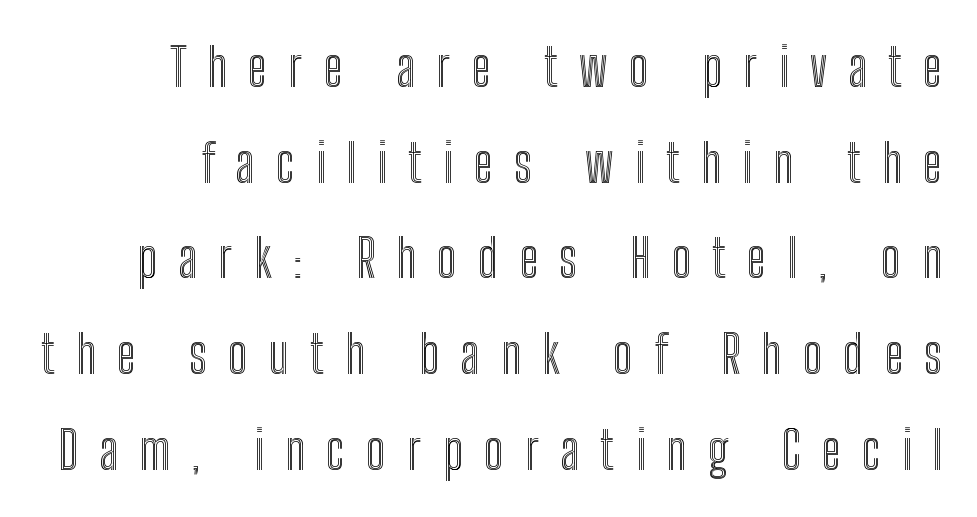
The image shows 52 px condensed type, upright; set line spacing 1.84x, unusually wide letter spacing (+0.41 em), not underlined; a medium x-height.
